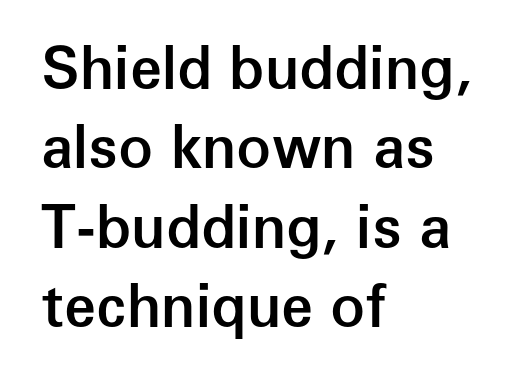
Q: Is the text bold? A: Semi-bold.
Q: Is the text italic (slanted)? A: No, it is upright.
Q: Is the typeface a serif or a sans-serif typeface? A: Sans-serif.
Q: Is the text underlined? A: No.
Q: How is the paragraph aligned? A: Left-aligned.
Q: Is the spacing between letters normal or unusually wide? A: Normal.
Q: Is the spacing between lines tight, normal or loose? A: Normal.
Q: Width (condensed, normal, or wide)? A: Normal.
Q: Stroke contrast? A: Low.
Q: x-height? A: Medium.
Q: Monospaced? A: No.
